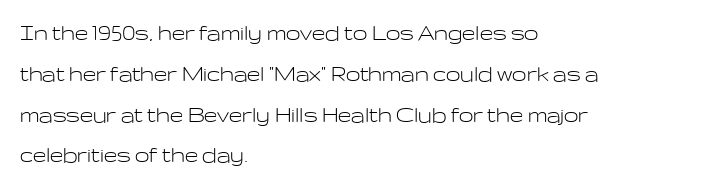
{"italic": "no", "bold": "no", "underline": "no", "align": "left", "line_spacing": "normal", "line_spacing_ratio": 1.57, "letter_spacing": "normal", "letter_spacing_em": 0.0, "glyph_px": 26}
